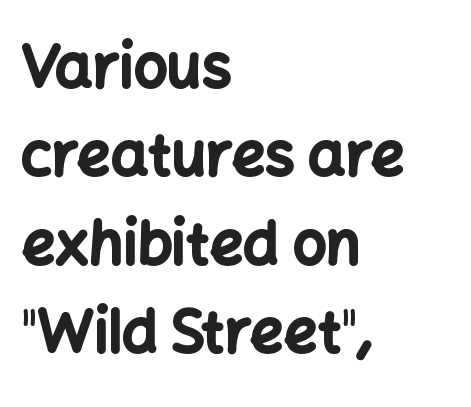
{"serif": "no", "italic": "no", "bold": "yes", "weight": "bold", "width": "normal", "stroke_contrast": "low", "x_height": "medium", "monospaced": "no", "underline": "no", "align": "left", "line_spacing": "normal", "line_spacing_ratio": 1.5, "letter_spacing": "normal", "letter_spacing_em": 0.0, "glyph_px": 59}
